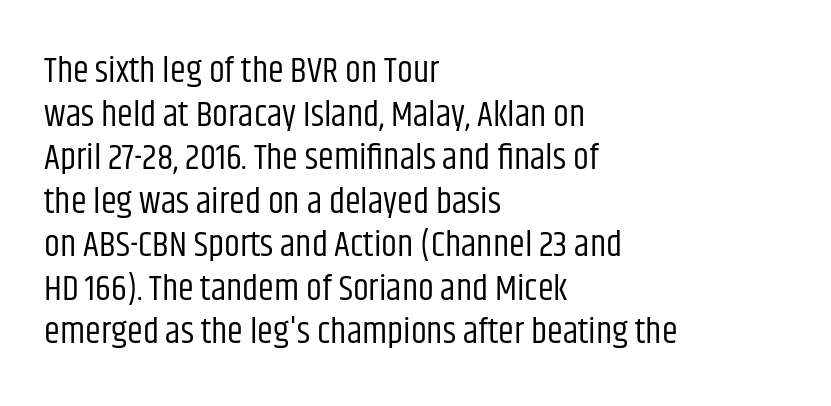
Q: Is the text bold? A: No.
Q: Is the text italic (slanted)? A: No, it is upright.
Q: Is the typeface a serif or a sans-serif typeface? A: Sans-serif.
Q: Is the text underlined? A: No.
Q: How is the paragraph aligned? A: Left-aligned.
Q: Is the spacing between letters normal or unusually wide? A: Normal.
Q: Width (condensed, normal, or wide)? A: Condensed.
Q: Stroke contrast? A: Low.
Q: x-height? A: Large.
Q: Monospaced? A: No.
